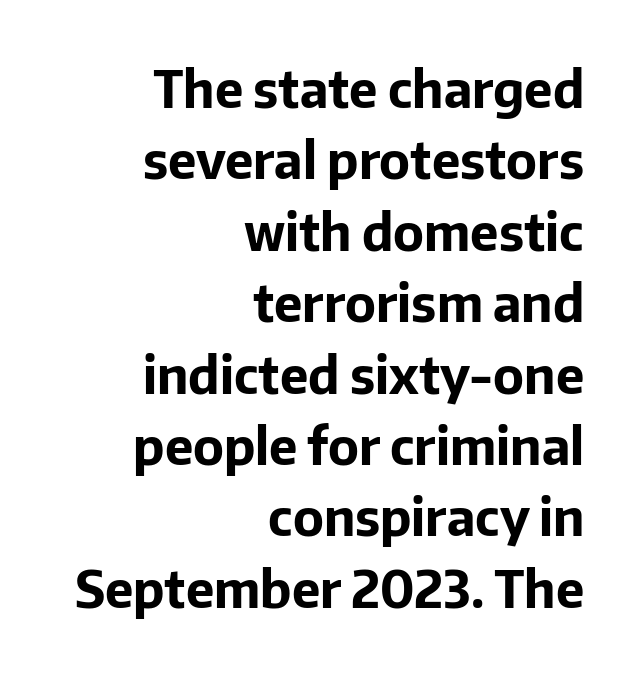
Q: Is the text bold? A: Yes.
Q: Is the text italic (slanted)? A: No, it is upright.
Q: Is the typeface a serif or a sans-serif typeface? A: Sans-serif.
Q: Is the text underlined? A: No.
Q: How is the paragraph aligned? A: Right-aligned.
Q: Is the spacing between letters normal or unusually wide? A: Normal.
Q: Is the spacing between lines tight, normal or loose? A: Normal.
Q: Width (condensed, normal, or wide)? A: Normal.
Q: Stroke contrast? A: Low.
Q: x-height? A: Medium.
Q: Monospaced? A: No.
